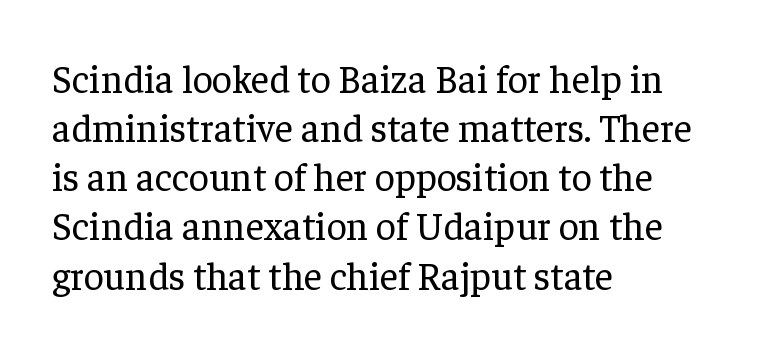
Q: Is the text bold? A: No.
Q: Is the text italic (slanted)? A: No, it is upright.
Q: Is the typeface a serif or a sans-serif typeface? A: Serif.
Q: Is the text underlined? A: No.
Q: How is the paragraph aligned? A: Left-aligned.
Q: Is the spacing between letters normal or unusually wide? A: Normal.
Q: Is the spacing between lines tight, normal or loose? A: Normal.
Q: Width (condensed, normal, or wide)? A: Normal.
Q: Stroke contrast? A: Low.
Q: x-height? A: Medium.
Q: Monospaced? A: No.
